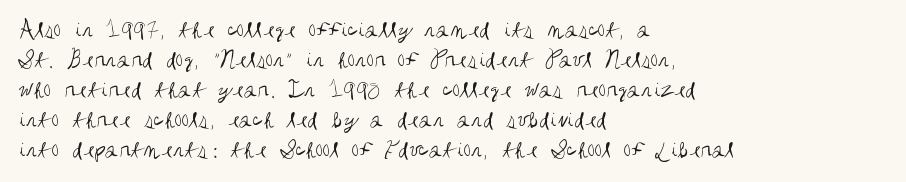
Q: Is the text bold? A: No.
Q: Is the text underlined? A: No.
Q: How is the paragraph aligned? A: Left-aligned.
Q: Is the spacing between letters normal or unusually wide? A: Normal.
